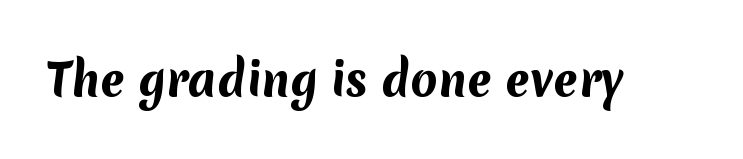
Q: Is the text bold? A: Yes.
Q: Is the typeface a serif or a sans-serif typeface? A: Sans-serif.
Q: Is the text underlined? A: No.
Q: Is the spacing between letters normal or unusually wide? A: Normal.
Q: Width (condensed, normal, or wide)? A: Normal.
Q: Stroke contrast? A: Medium.
Q: x-height? A: Medium.
Q: Monospaced? A: No.
